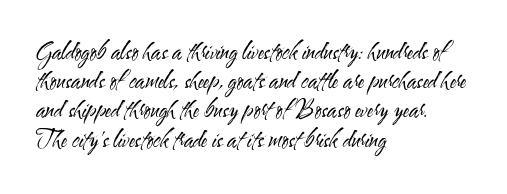
Nothing unusual about the tracking: characters are spaced as the font intends. Caption: multi-line text, flush left, ragged right. How would I describe the line gaps? Plain and ordinary. Unbolded letterforms with no extra heft.
